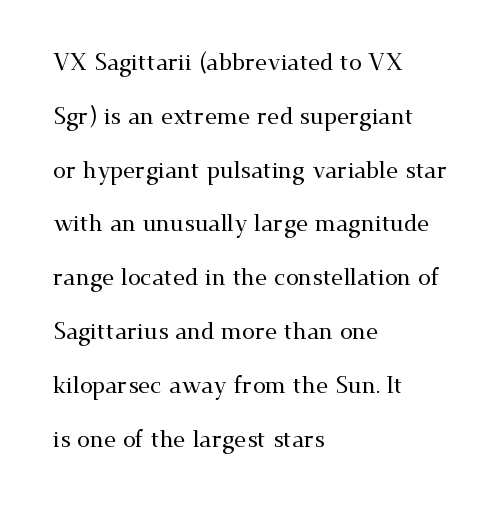
{"italic": "no", "underline": "no", "align": "left", "line_spacing": "loose", "line_spacing_ratio": 2.34, "letter_spacing": "normal", "letter_spacing_em": 0.0, "glyph_px": 23}
